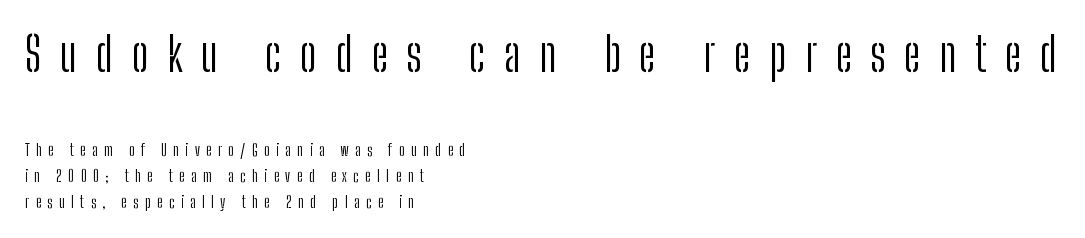
The image shows 47 px light, condensed sans-serif type, upright; set left-aligned, normal line spacing (1.64x), unusually wide letter spacing (+0.4 em), not underlined; the first (top) block is 2.94x larger; low stroke contrast and a medium x-height.
